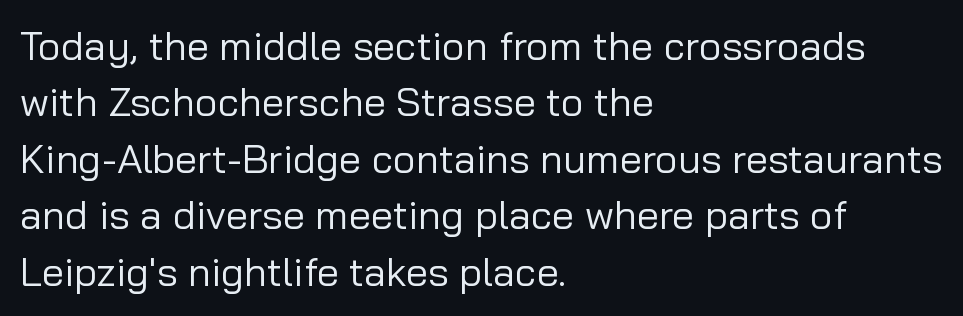
The typesetter chose a ragged-right arrangement here. Does the lettering tilt? It doesn't — this is upright. Glyph-to-glyph distance matches everyday printed text. No letter is thick-stroked: the sample isn't bold. The lines sit at an ordinary, default distance from one another.
